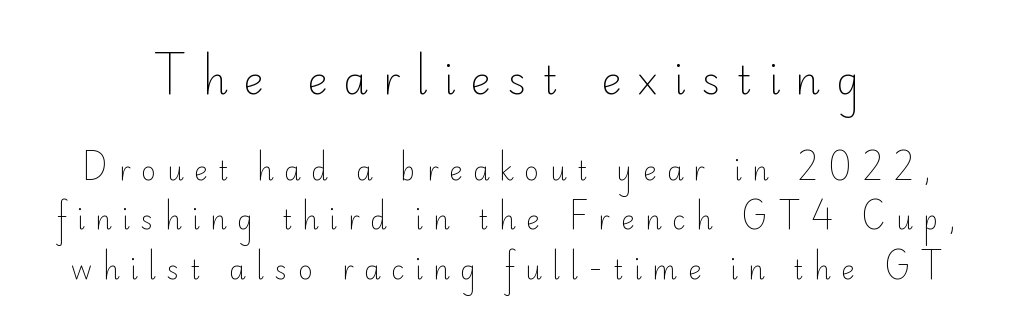
Every stem runs plumb, perpendicular to the baseline. The designer dialed line spacing up above the default. Caption: face not bold, strokes unweighted. Check the space under the baseline: it is left empty.
